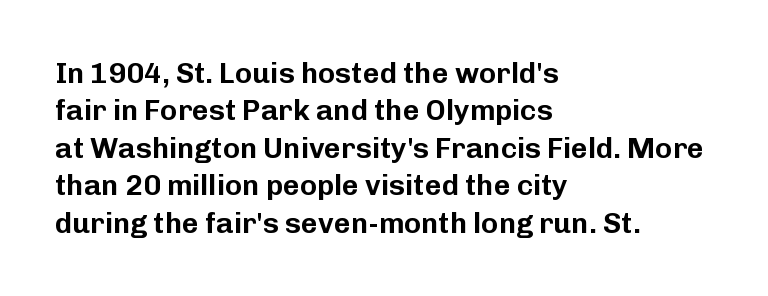
Q: Is the text italic (slanted)? A: No, it is upright.
Q: Is the typeface a serif or a sans-serif typeface? A: Sans-serif.
Q: Is the text underlined? A: No.
Q: How is the paragraph aligned? A: Left-aligned.
Q: Is the spacing between letters normal or unusually wide? A: Normal.
Q: Is the spacing between lines tight, normal or loose? A: Normal.
Q: Width (condensed, normal, or wide)? A: Normal.
Q: Stroke contrast? A: Low.
Q: x-height? A: Medium.
Q: Monospaced? A: No.
